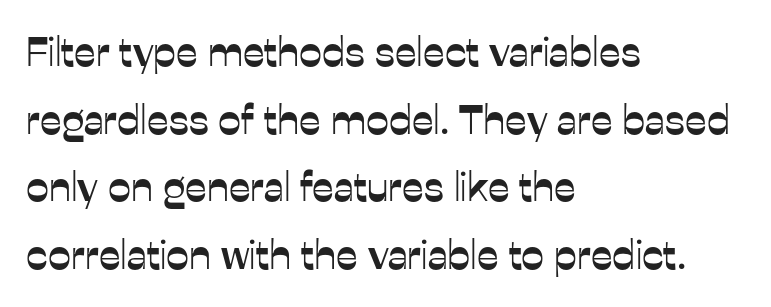
{"serif": "no", "italic": "no", "width": "normal", "stroke_contrast": "low", "x_height": "medium", "monospaced": "no", "underline": "no", "align": "left", "line_spacing": "normal", "line_spacing_ratio": 1.65, "letter_spacing": "normal", "letter_spacing_em": 0.0, "glyph_px": 41}
